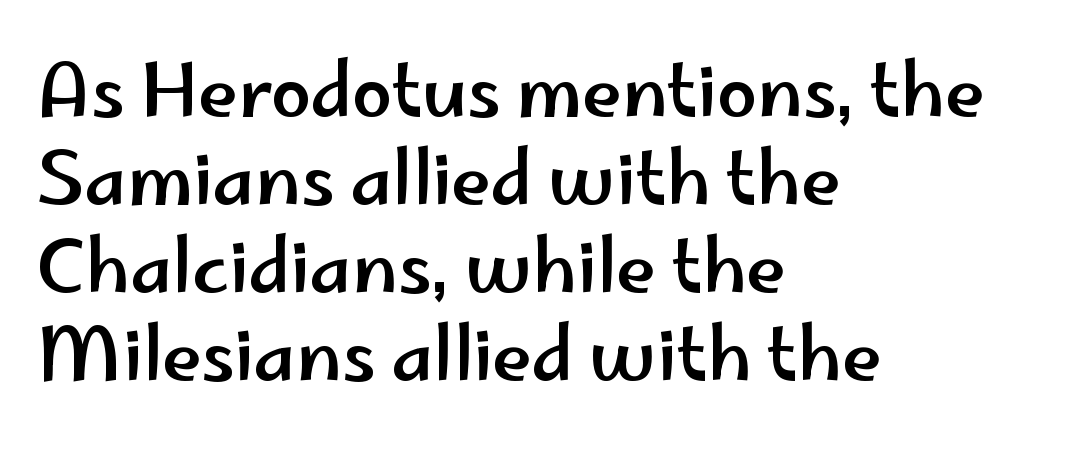
The image shows 72 px wide sans-serif type, upright; set left-aligned, line spacing 1.22x, normal letter spacing, not underlined; low stroke contrast and a small x-height.
